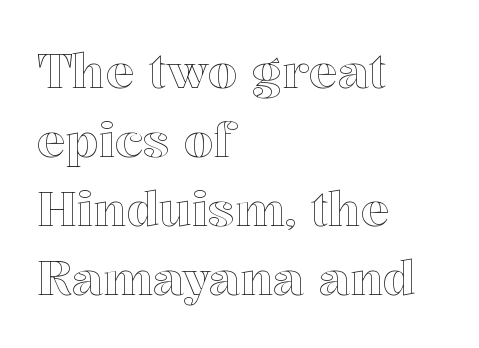
Q: Is the text italic (slanted)? A: No, it is upright.
Q: Is the text underlined? A: No.
Q: How is the paragraph aligned? A: Left-aligned.
Q: Is the spacing between letters normal or unusually wide? A: Normal.
Q: Is the spacing between lines tight, normal or loose? A: Normal.
Q: Width (condensed, normal, or wide)? A: Normal.
Q: x-height? A: Medium.
Q: Monospaced? A: No.
